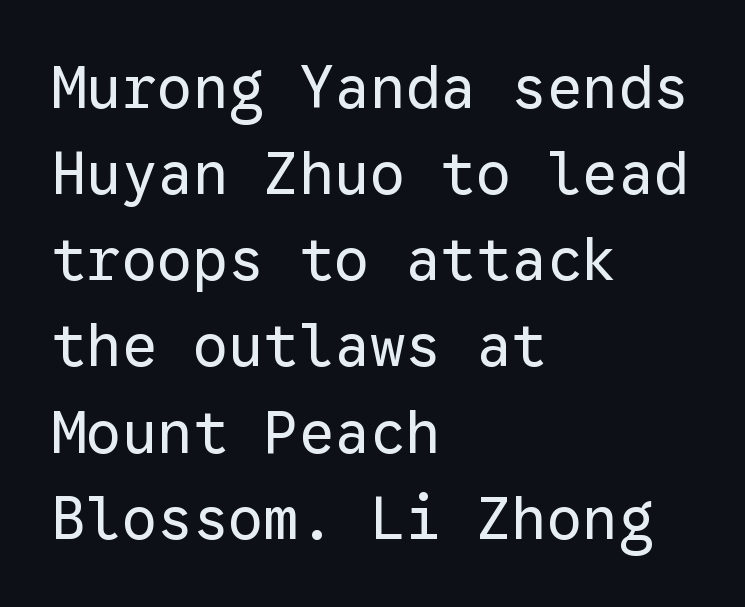
{"serif": "no", "italic": "no", "bold": "no", "weight": "regular", "width": "normal", "stroke_contrast": "low", "x_height": "medium", "monospaced": "yes", "underline": "no", "align": "left", "line_spacing": "normal", "line_spacing_ratio": 1.46, "letter_spacing": "normal", "letter_spacing_em": 0.0, "glyph_px": 59}
